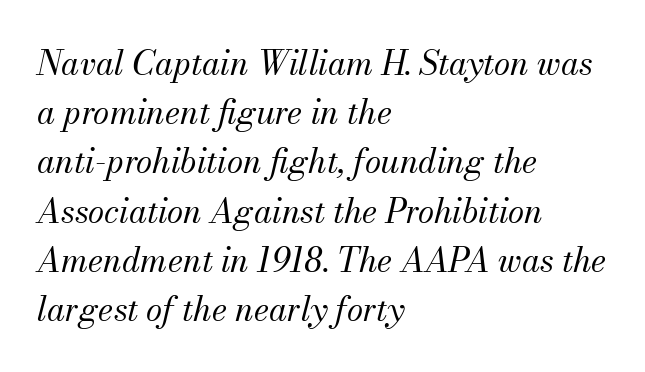
The image shows 33 px regular-weight serif type, italic (leaning right); set left-aligned, normal line spacing (1.49x), normal letter spacing, not underlined; medium stroke contrast and a small x-height.
